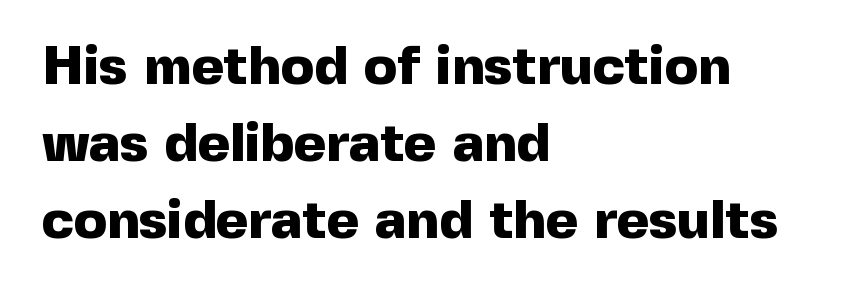
The image shows 55 px heavy sans-serif type, upright; set left-aligned, normal line spacing (1.4x), normal letter spacing, not underlined; a medium x-height.
